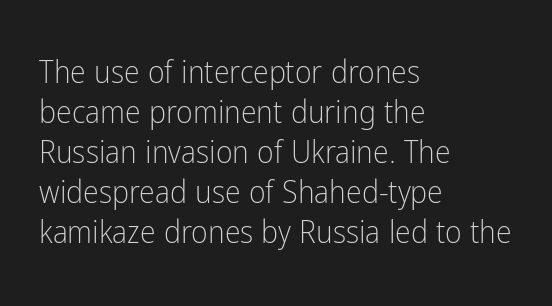
Bare-footed words on every line. How are the letters spaced? Ordinarily, with no added tracking. On a weight scale, this lands at 450 or below. The letters stand straight up with perfectly vertical stems. The paragraph shown leans on its left margin.
